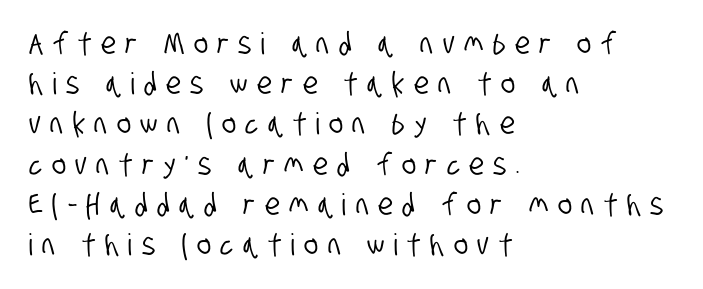
The image shows 30 px condensed sans-serif type; set left-aligned, normal line spacing (1.34x), unusually wide letter spacing (+0.32 em), not underlined; low stroke contrast and a large x-height.
